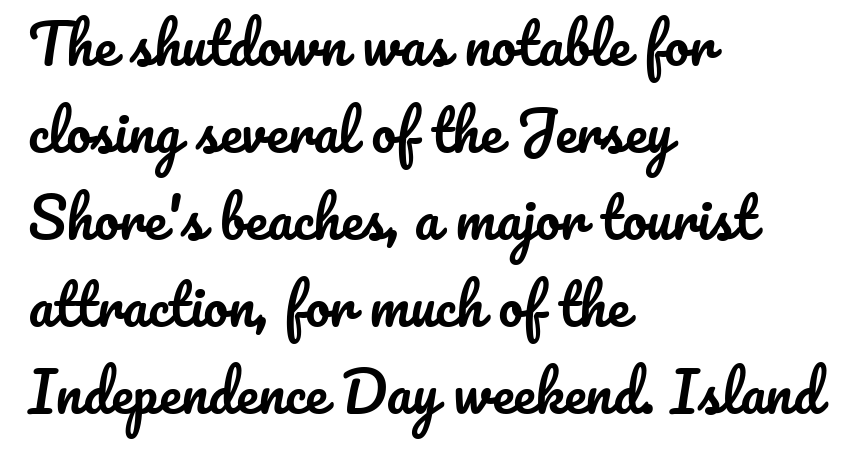
Q: Is the text italic (slanted)? A: Yes.
Q: Is the text underlined? A: No.
Q: How is the paragraph aligned? A: Left-aligned.
Q: Is the spacing between letters normal or unusually wide? A: Normal.
Q: Is the spacing between lines tight, normal or loose? A: Normal.
Q: Width (condensed, normal, or wide)? A: Normal.
Q: Stroke contrast? A: Low.
Q: x-height? A: Small.
Q: Monospaced? A: No.
